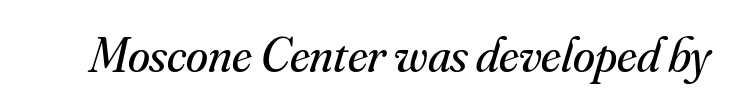
{"serif": "yes", "italic": "yes", "lean": "right", "slant_degrees": 16, "bold": "no", "weight": "regular", "width": "normal", "stroke_contrast": "medium", "x_height": "small", "monospaced": "no", "underline": "no", "letter_spacing": "normal", "letter_spacing_em": 0.0, "glyph_px": 50}
